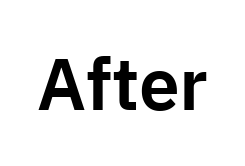
Q: Is the text italic (slanted)? A: No, it is upright.
Q: Is the typeface a serif or a sans-serif typeface? A: Sans-serif.
Q: Is the text underlined? A: No.
Q: Is the spacing between letters normal or unusually wide? A: Normal.
Q: Width (condensed, normal, or wide)? A: Normal.
Q: Stroke contrast? A: Low.
Q: x-height? A: Medium.
Q: Monospaced? A: No.
